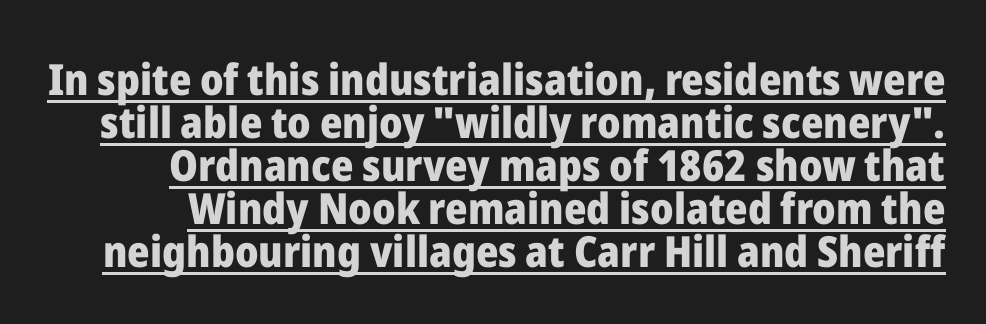
This is roman type, the default non-slanted kind. Leading: reduced. The face used here is a sans, in the tradition of grotesques and geometrics. The letters advance in unequal steps, a hallmark of proportional type.
